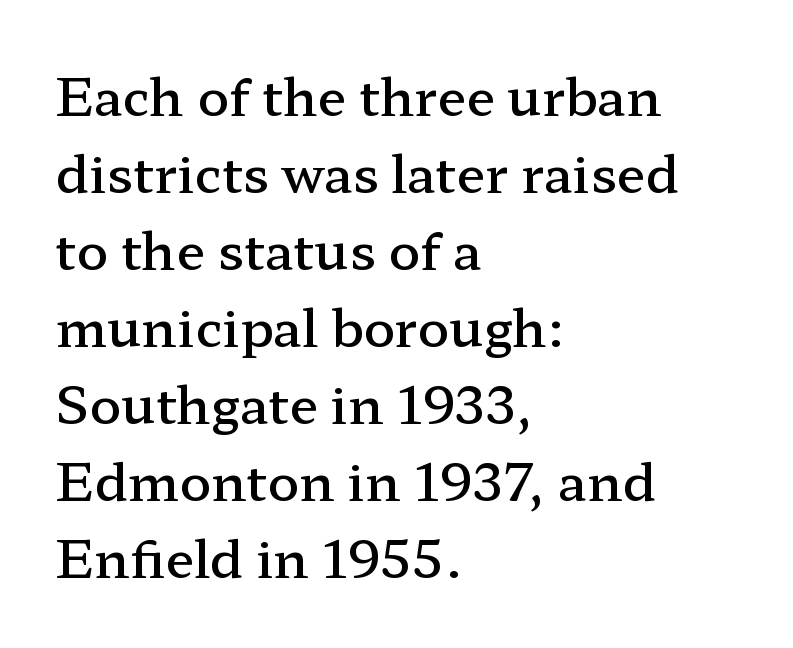
{"serif": "yes", "italic": "no", "bold": "semi", "weight": "semibold", "width": "wide", "stroke_contrast": "low", "x_height": "medium", "monospaced": "no", "underline": "no", "align": "left", "line_spacing": "normal", "line_spacing_ratio": 1.48, "letter_spacing": "normal", "letter_spacing_em": 0.0, "glyph_px": 52}
